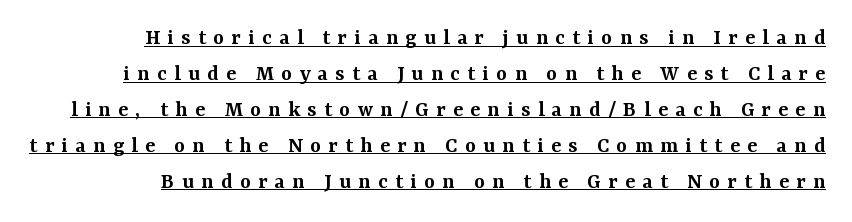
{"italic": "no", "bold": "semi", "underline": "yes", "line_spacing": "normal", "line_spacing_ratio": 1.56, "letter_spacing": "wide", "letter_spacing_em": 0.32, "glyph_px": 23}
